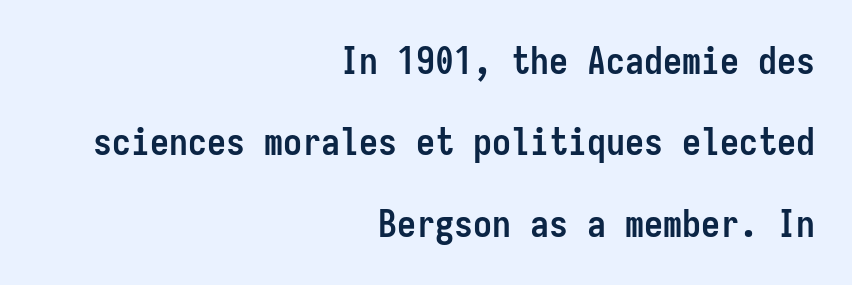
Words appear dense and cohesive because spacing is normal. Grotesque or geometric, the face here clearly has no serifs. This block would shrink considerably if given ordinary leading; it's expanded now. Tall strokes in this sample are plumb rather than angled.
